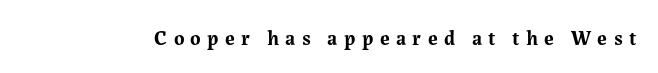
The tracking jumps out immediately: characters are airy and widely separated. No italicization has been applied; the sample stays upright. Does the weight exceed regular? Yes, all the way to bold. The space beneath each line is pristine and unruled.
